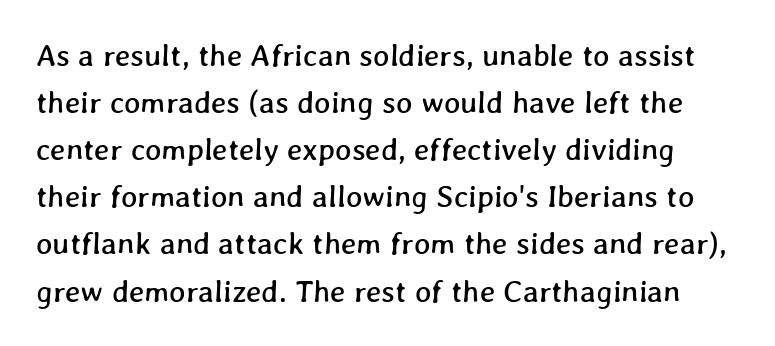
This block has exactly the height ordinary leading produces. This rendering features lettering with no underline. The passage shown is typed in a proportional face where columns would drift. The passage shown has conventional tracking throughout.
